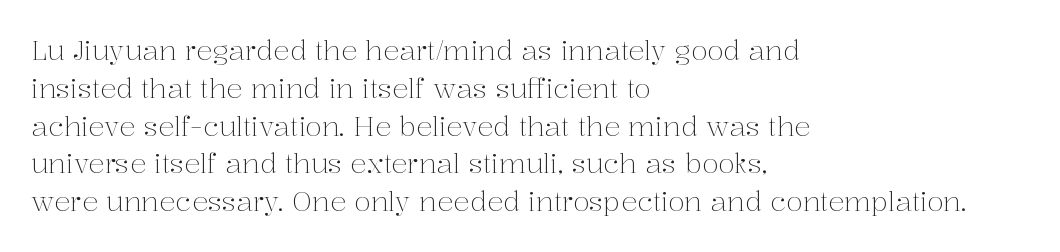
{"italic": "no", "bold": "no", "underline": "no", "align": "left", "line_spacing": "normal", "line_spacing_ratio": 1.4, "letter_spacing": "normal", "letter_spacing_em": 0.0, "glyph_px": 27}
